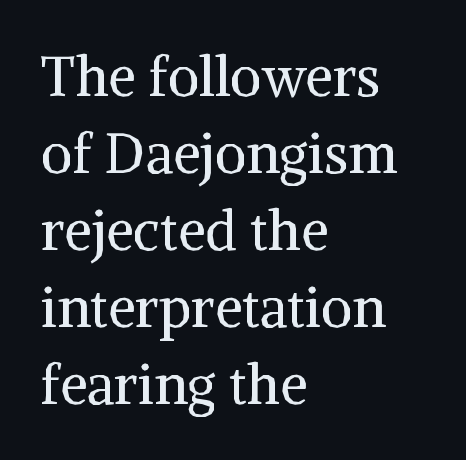
{"serif": "yes", "italic": "no", "bold": "no", "weight": "regular", "width": "normal", "stroke_contrast": "medium", "x_height": "medium", "monospaced": "no", "underline": "no", "align": "left", "line_spacing": "normal", "line_spacing_ratio": 1.4, "letter_spacing": "normal", "letter_spacing_em": 0.0, "glyph_px": 55}
